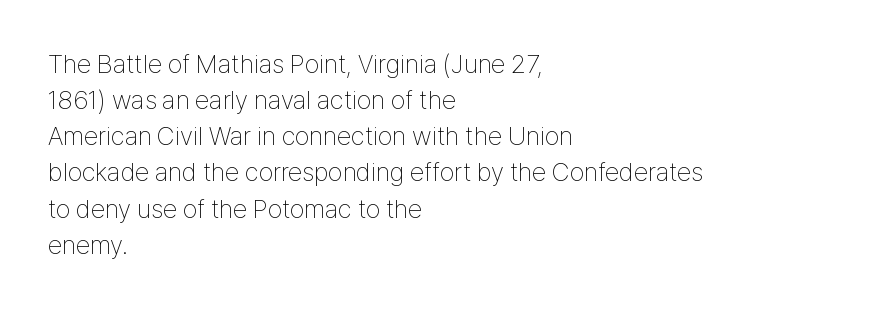
The image shows 26 px text type, upright; set left-aligned, normal line spacing (1.39x), normal letter spacing, not underlined.
